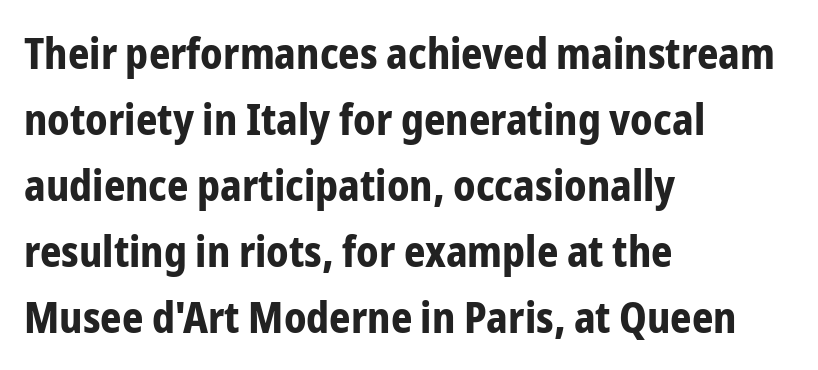
Q: Is the text bold? A: Yes.
Q: Is the text italic (slanted)? A: No, it is upright.
Q: Is the typeface a serif or a sans-serif typeface? A: Sans-serif.
Q: Is the text underlined? A: No.
Q: How is the paragraph aligned? A: Left-aligned.
Q: Is the spacing between letters normal or unusually wide? A: Normal.
Q: Is the spacing between lines tight, normal or loose? A: Normal.
Q: Width (condensed, normal, or wide)? A: Condensed.
Q: Stroke contrast? A: Low.
Q: x-height? A: Medium.
Q: Monospaced? A: No.
